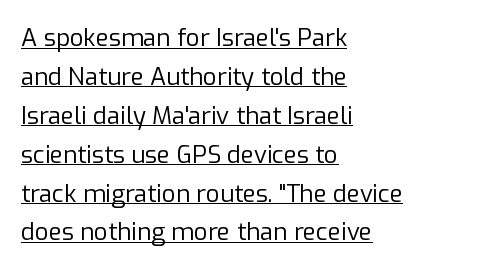
The image shows 24 px text type, upright; set left-aligned, normal line spacing (1.62x), normal letter spacing, underlined.
